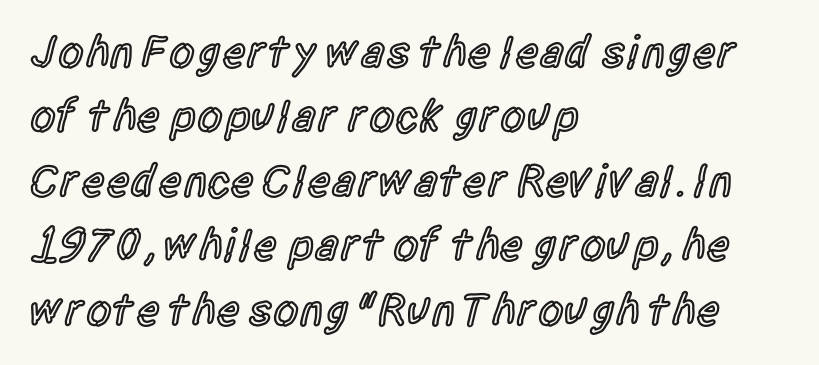
Evenly set lines give the paragraph a standard silhouette. The face used here is proportionally spaced, like ordinary book or web type. This is sans-serif lettering, the kind often seen on screens and signage.
